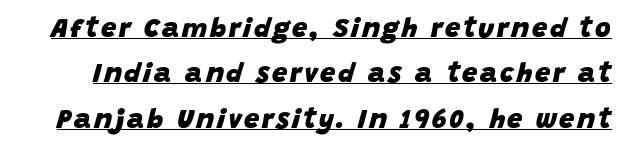
Q: Is the text bold? A: Yes.
Q: Is the text italic (slanted)? A: Yes, it leans right by about 15 degrees.
Q: Is the text underlined? A: Yes.
Q: Is the spacing between lines tight, normal or loose? A: Normal.
